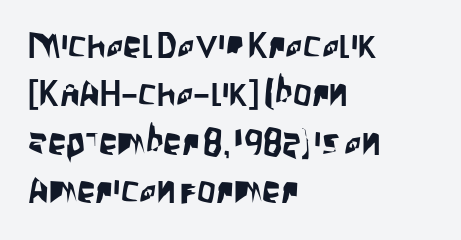
The image shows 37 px condensed sans-serif type, upright; set left-aligned, normal line spacing (1.31x), normal letter spacing, not underlined; low stroke contrast and a large x-height.
